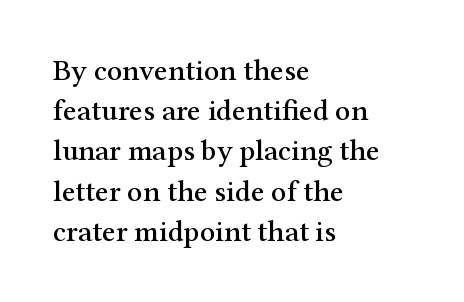
The image shows 30 px serif type, upright; set left-aligned, normal line spacing (1.34x), normal letter spacing, not underlined; medium stroke contrast and a medium x-height.
